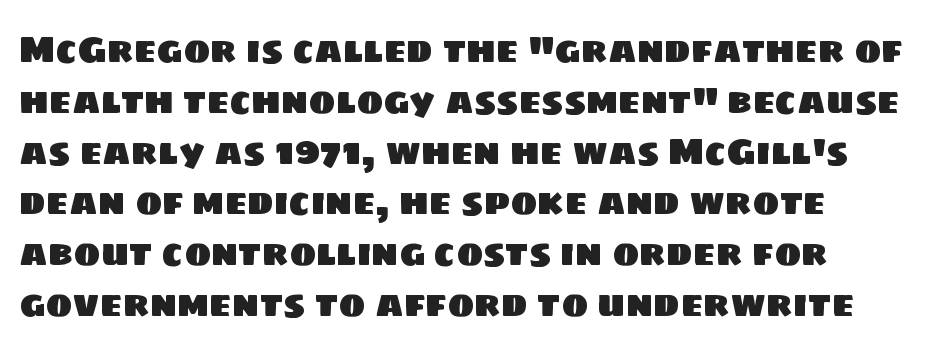
The image shows 36 px sans-serif type; set left-aligned, normal line spacing (1.41x), normal letter spacing, not underlined; low stroke contrast and a large x-height.
